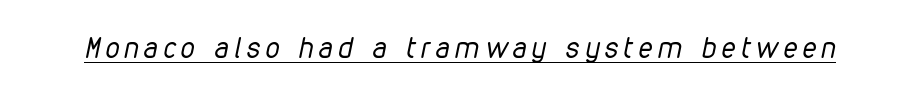
Q: Is the text bold? A: No.
Q: Is the text italic (slanted)? A: Yes, it leans right by about 12 degrees.
Q: Is the text underlined? A: Yes.
Q: Is the spacing between letters normal or unusually wide? A: Unusually wide.
Q: Width (condensed, normal, or wide)? A: Condensed.
Q: Stroke contrast? A: Low.
Q: x-height? A: Medium.
Q: Monospaced? A: No.
